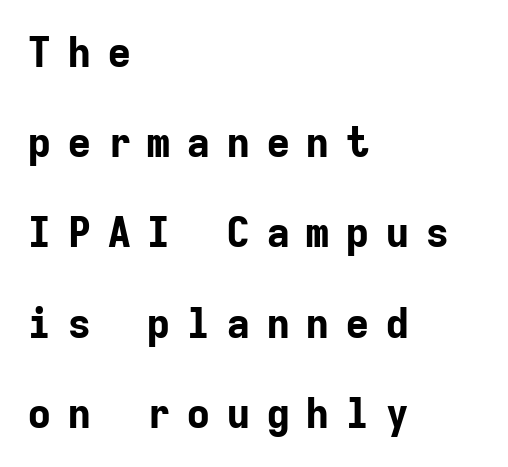
Q: Is the text bold? A: Yes.
Q: Is the text italic (slanted)? A: No, it is upright.
Q: Is the typeface a serif or a sans-serif typeface? A: Sans-serif.
Q: Is the text underlined? A: No.
Q: How is the paragraph aligned? A: Left-aligned.
Q: Is the spacing between letters normal or unusually wide? A: Unusually wide.
Q: Is the spacing between lines tight, normal or loose? A: Loose.
Q: Width (condensed, normal, or wide)? A: Normal.
Q: Stroke contrast? A: Low.
Q: x-height? A: Medium.
Q: Monospaced? A: Yes.
